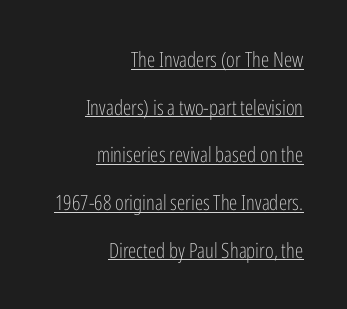
The image shows 21 px text type, upright; set right-aligned, loose line spacing (2.27x), normal letter spacing, underlined.
